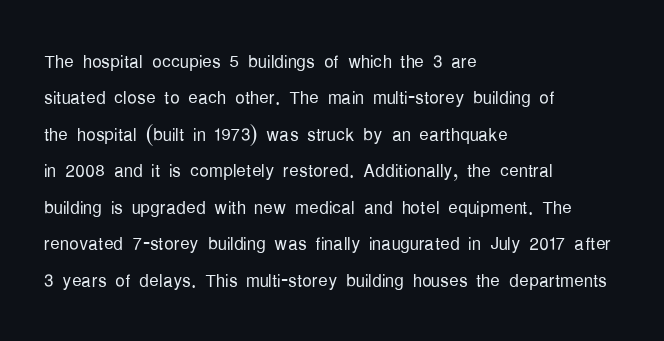
The image shows 24 px text type, upright; set left-aligned, normal line spacing (1.52x), normal letter spacing, not underlined.
